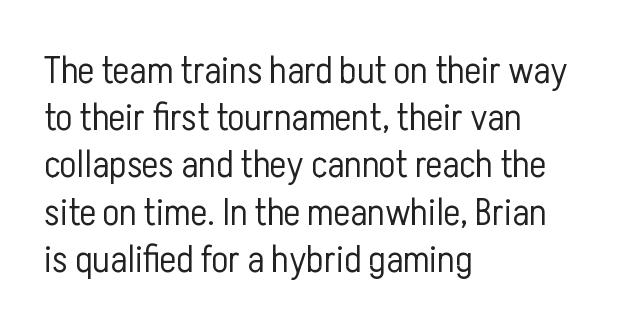
{"serif": "no", "italic": "no", "bold": "no", "weight": "light", "width": "condensed", "stroke_contrast": "low", "x_height": "medium", "monospaced": "no", "underline": "no", "align": "left", "line_spacing_ratio": 1.21, "letter_spacing": "normal", "letter_spacing_em": 0.0, "glyph_px": 39}
